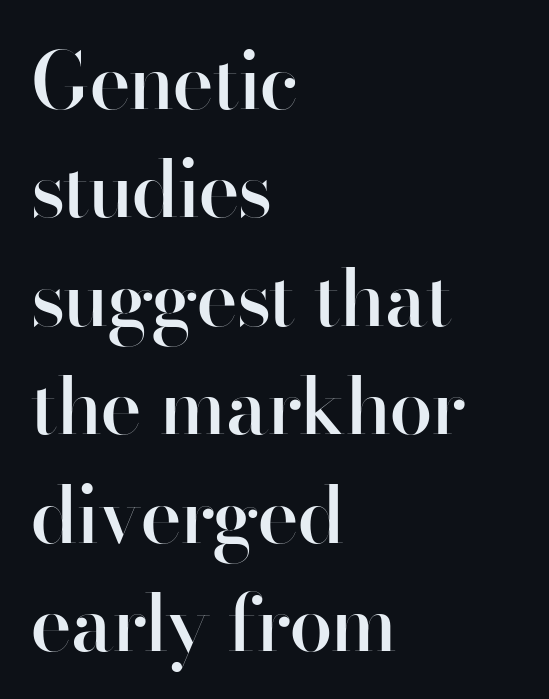
{"serif": "no", "italic": "no", "bold": "semi", "weight": "semibold", "width": "normal", "stroke_contrast": "high", "x_height": "small", "monospaced": "no", "underline": "no", "align": "left", "line_spacing": "normal", "line_spacing_ratio": 1.39, "letter_spacing": "normal", "letter_spacing_em": 0.0, "glyph_px": 78}
